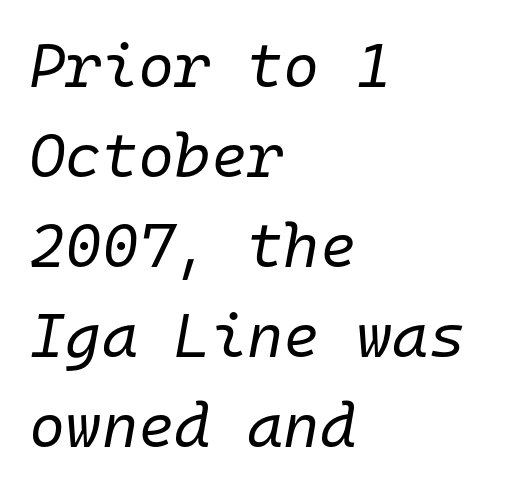
Q: Is the text bold? A: No.
Q: Is the text italic (slanted)? A: Yes, it leans right by about 10 degrees.
Q: Is the text underlined? A: No.
Q: How is the paragraph aligned? A: Left-aligned.
Q: Is the spacing between letters normal or unusually wide? A: Normal.
Q: Is the spacing between lines tight, normal or loose? A: Normal.
Q: Width (condensed, normal, or wide)? A: Normal.
Q: Stroke contrast? A: Low.
Q: x-height? A: Medium.
Q: Monospaced? A: Yes.
